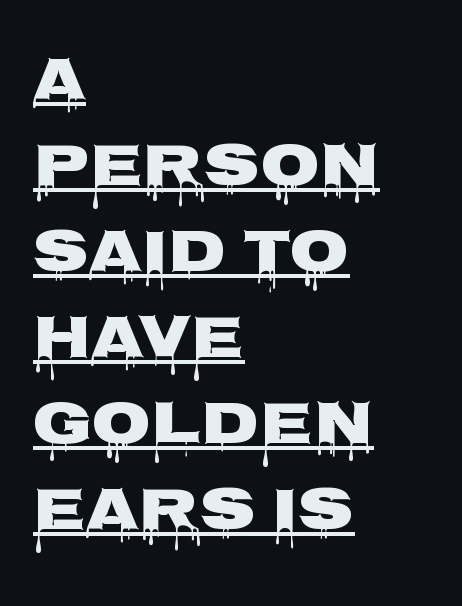
Q: Is the text bold? A: Yes.
Q: Is the text italic (slanted)? A: No, it is upright.
Q: Is the typeface a serif or a sans-serif typeface? A: Sans-serif.
Q: Is the text underlined? A: Yes.
Q: How is the paragraph aligned? A: Left-aligned.
Q: Is the spacing between letters normal or unusually wide? A: Normal.
Q: Is the spacing between lines tight, normal or loose? A: Normal.
Q: Width (condensed, normal, or wide)? A: Wide.
Q: Stroke contrast? A: Low.
Q: x-height? A: Large.
Q: Monospaced? A: No.
